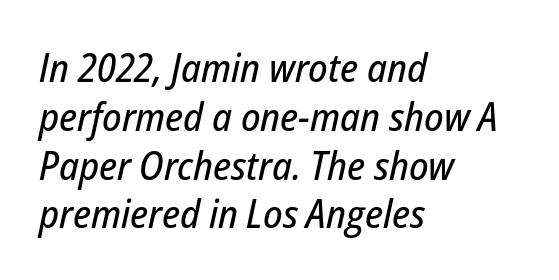
Q: Is the text italic (slanted)? A: Yes, it leans right by about 12 degrees.
Q: Is the text underlined? A: No.
Q: How is the paragraph aligned? A: Left-aligned.
Q: Is the spacing between letters normal or unusually wide? A: Normal.
Q: Width (condensed, normal, or wide)? A: Condensed.
Q: Stroke contrast? A: Low.
Q: x-height? A: Medium.
Q: Monospaced? A: No.
